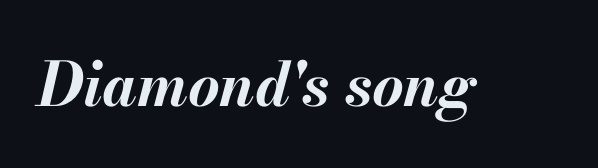
{"italic": "yes", "lean": "right", "slant_degrees": 13, "bold": "yes", "weight": "bold", "width": "normal", "stroke_contrast": "medium", "x_height": "small", "monospaced": "no", "underline": "no", "letter_spacing": "normal", "letter_spacing_em": 0.0, "glyph_px": 61}
